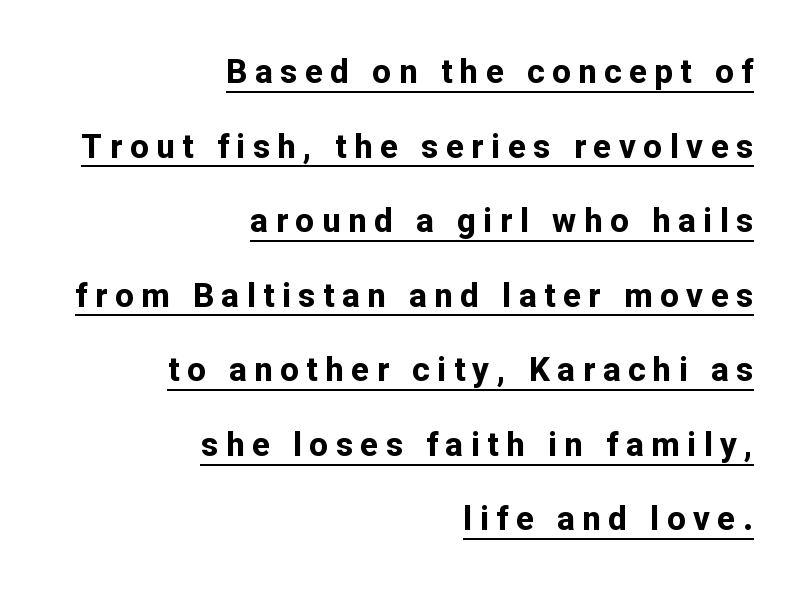
Q: Is the text bold? A: Yes.
Q: Is the text italic (slanted)? A: No, it is upright.
Q: Is the typeface a serif or a sans-serif typeface? A: Sans-serif.
Q: Is the text underlined? A: Yes.
Q: How is the paragraph aligned? A: Right-aligned.
Q: Is the spacing between letters normal or unusually wide? A: Unusually wide.
Q: Is the spacing between lines tight, normal or loose? A: Loose.
Q: Width (condensed, normal, or wide)? A: Normal.
Q: Stroke contrast? A: Low.
Q: x-height? A: Medium.
Q: Monospaced? A: No.
